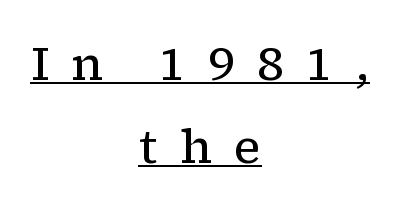
{"serif": "yes", "italic": "no", "bold": "no", "weight": "regular", "width": "normal", "stroke_contrast": "low", "x_height": "medium", "monospaced": "no", "underline": "yes", "align": "center", "line_spacing_ratio": 1.72, "letter_spacing": "wide", "letter_spacing_em": 0.46, "glyph_px": 48}
